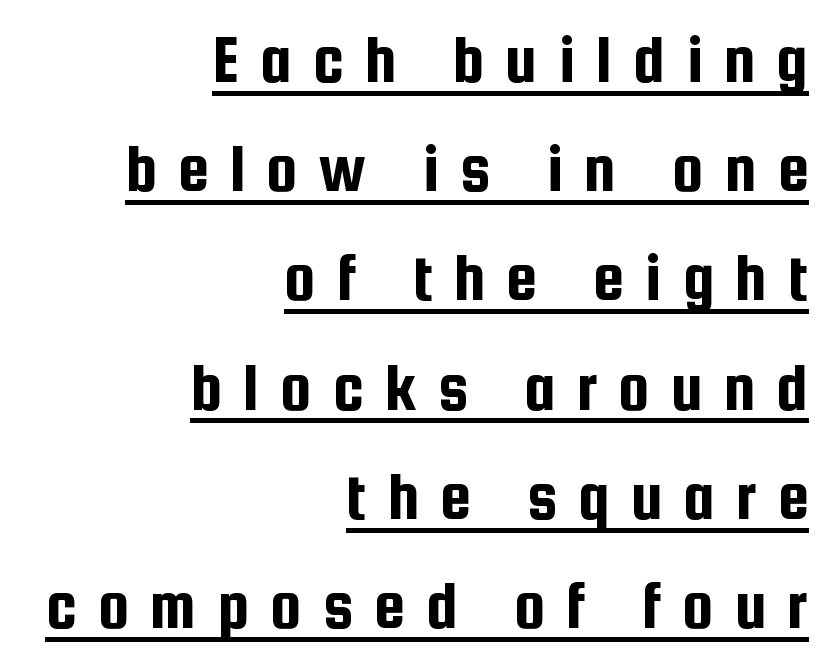
The image shows 70 px condensed sans-serif type, upright; set right-aligned, normal line spacing (1.56x), unusually wide letter spacing (+0.3 em), underlined; low stroke contrast and a medium x-height.
